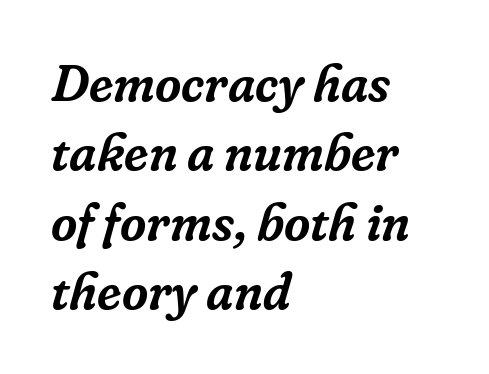
Q: Is the text italic (slanted)? A: Yes, it leans right by about 16 degrees.
Q: Is the typeface a serif or a sans-serif typeface? A: Serif.
Q: Is the text underlined? A: No.
Q: How is the paragraph aligned? A: Left-aligned.
Q: Is the spacing between letters normal or unusually wide? A: Normal.
Q: Is the spacing between lines tight, normal or loose? A: Normal.
Q: Width (condensed, normal, or wide)? A: Normal.
Q: Stroke contrast? A: Low.
Q: x-height? A: Medium.
Q: Monospaced? A: No.
